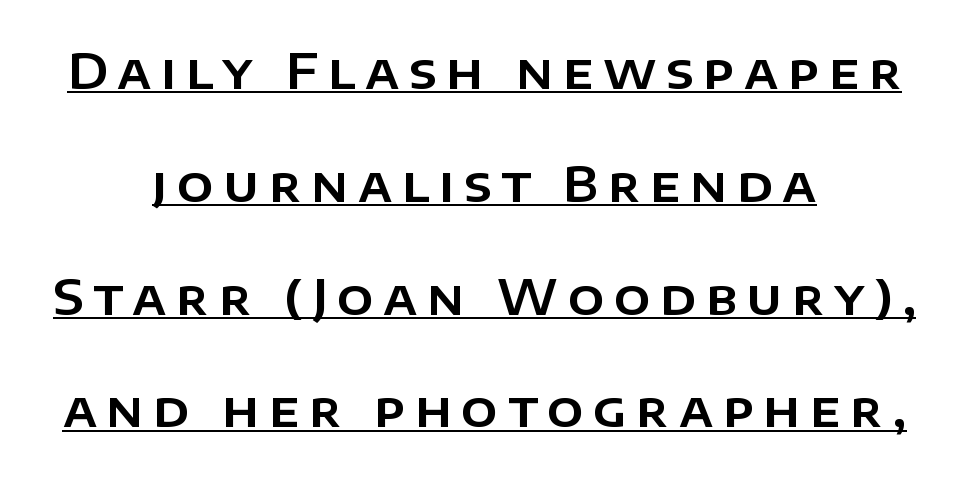
The image shows 48 px sans-serif type, upright; set centered, loose line spacing (2.35x), unusually wide letter spacing (+0.2 em), underlined; low stroke contrast and a large x-height.
